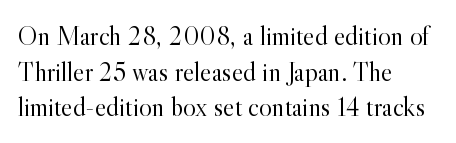
The image shows 27 px text type, upright; set left-aligned, normal line spacing (1.32x), normal letter spacing, not underlined.
